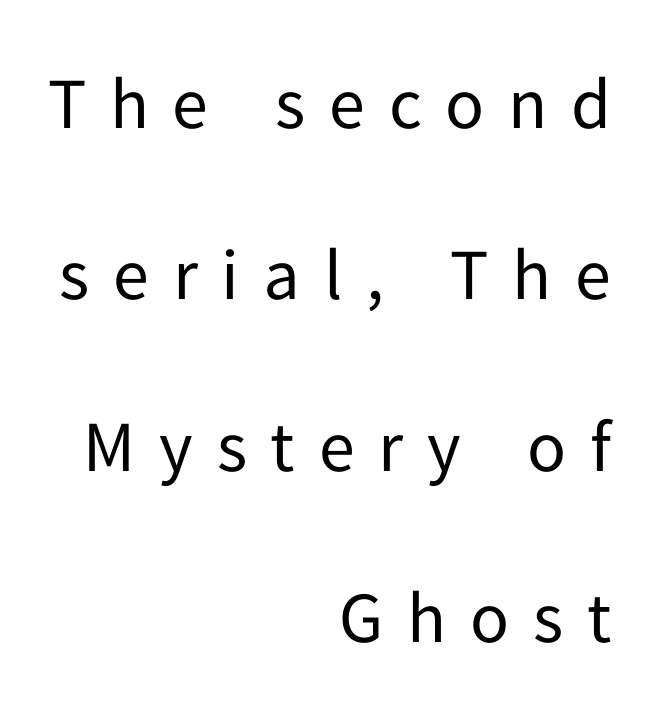
Regarding leading, the lines here are spaced well apart. No feet cap the strokes, marking this as sans-serif type. Here the glyphs are tracked loosely, breaking word shapes into spaced letters. Teacher's note: observe the even right margin — that is flush-right alignment. Descenders are the only things crossing below the line. The letters stand straight up with perfectly vertical stems.
